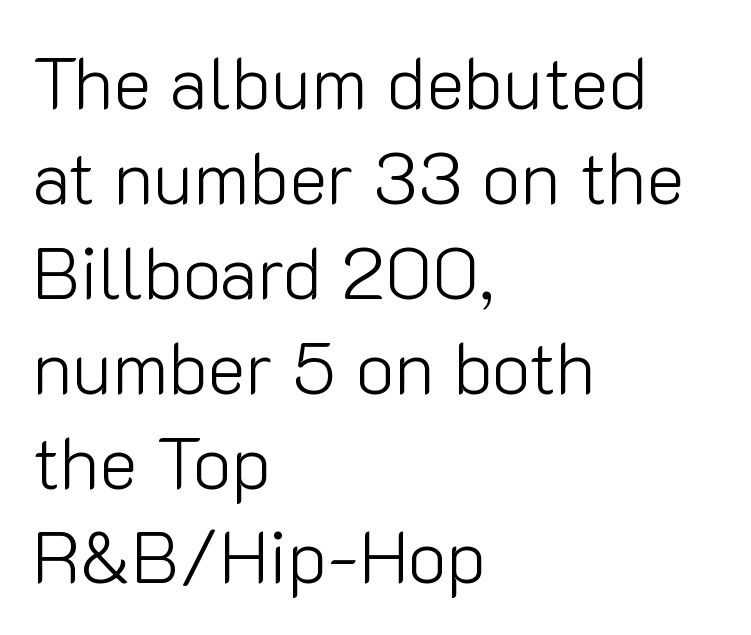
{"serif": "no", "italic": "no", "bold": "no", "weight": "light", "width": "normal", "stroke_contrast": "low", "x_height": "medium", "monospaced": "no", "underline": "no", "align": "left", "line_spacing": "normal", "line_spacing_ratio": 1.3, "letter_spacing": "normal", "letter_spacing_em": 0.0, "glyph_px": 73}
